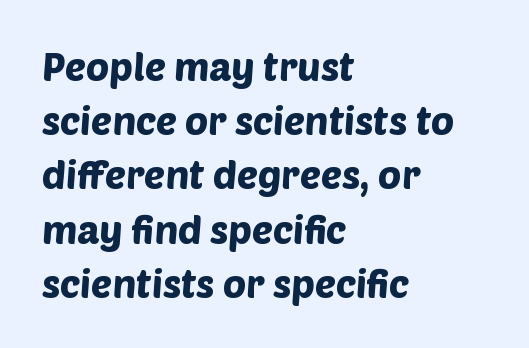
Varying glyph widths throughout — classic text-font behaviour. This rendering leaves character spacing at its baseline value. The gap between lines stays unmarked. Regarding serifs, this sample does without them. These lines stack with their left ends in a neat column. Regarding leading, the lines here are spaced in the standard way.
